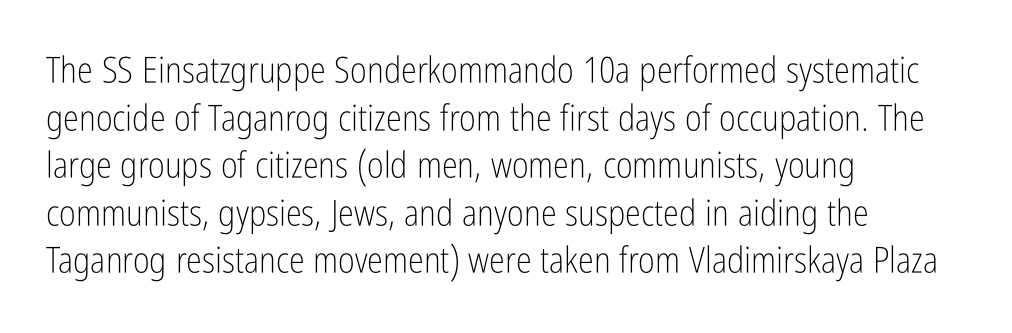
The image shows 36 px light, condensed sans-serif type, upright; set left-aligned, normal line spacing (1.32x), normal letter spacing, not underlined; low stroke contrast and a medium x-height.
